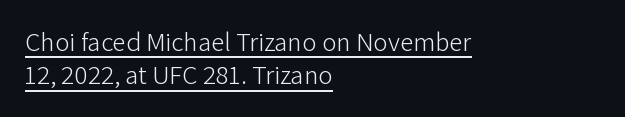
The typeface has the unassuming heft of standard copy or less. Leftover space on each line is placed entirely after the last word. Posture: straight, roman, zero tilt. Tracking here is standard; glyphs follow each other at the usual distance.
